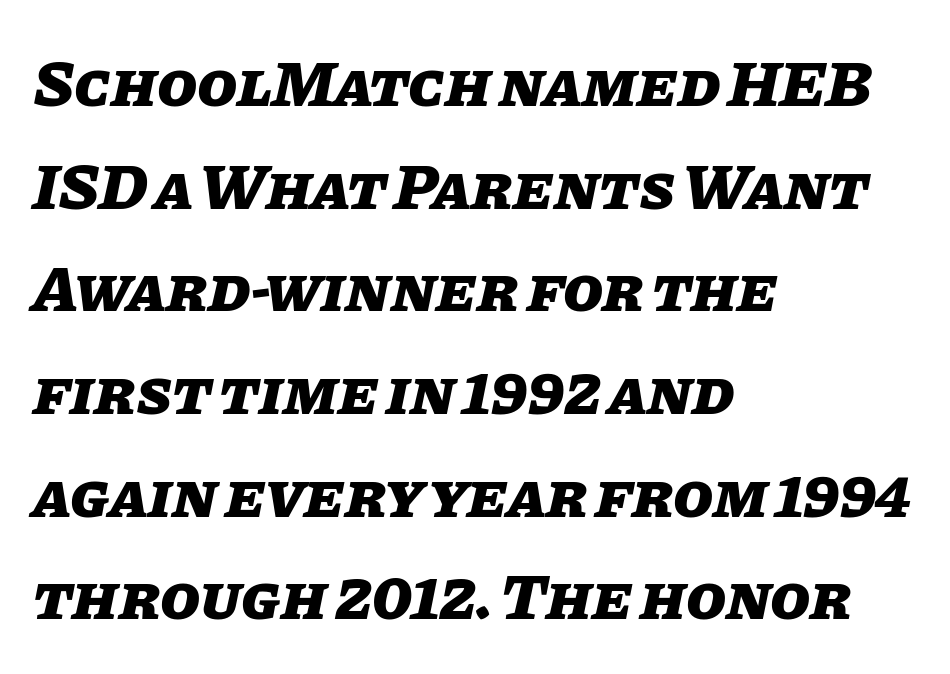
The image shows 65 px heavy type, italic (leaning right); set left-aligned, normal line spacing (1.58x), normal letter spacing, not underlined; low stroke contrast and a large x-height.
